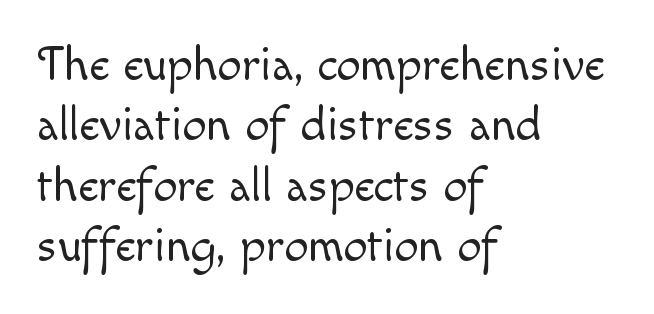
Posture: upright roman. The horizontal fit of the characters is conventional and even. Caption: multi-line text, flush left, ragged right. Interline gaps are of average width in this sample. Words float on clear page, feet unadorned.
